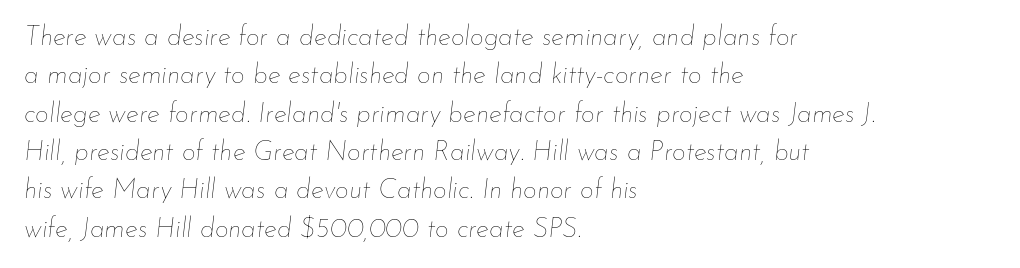
Q: Is the text bold? A: No.
Q: Is the text italic (slanted)? A: Yes, it leans right by about 7 degrees.
Q: Is the text underlined? A: No.
Q: How is the paragraph aligned? A: Left-aligned.
Q: Is the spacing between letters normal or unusually wide? A: Normal.
Q: Is the spacing between lines tight, normal or loose? A: Normal.
